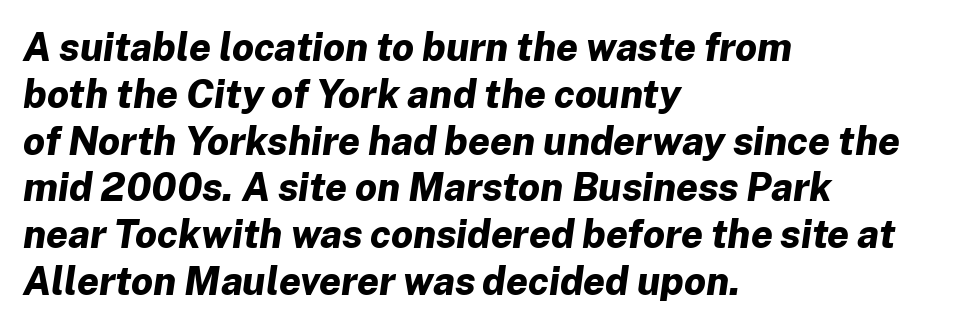
Rendered with sloped, italic letterforms. This sample has the flowing, uneven cadence of proportional lettering. Glance below the letters and you will spot only blank space. This rendering uses left alignment, leaving the right contour irregular. The rendering keeps characters at their native spacing. I'd describe the lettering as bold — thick and assertive.
